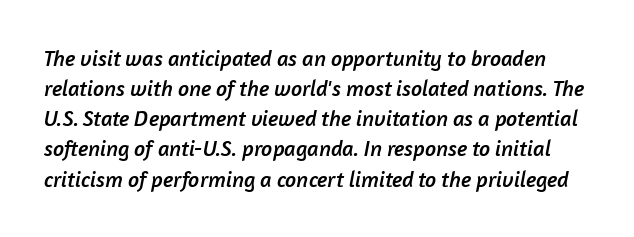
Q: Is the text underlined? A: No.
Q: Is the spacing between letters normal or unusually wide? A: Normal.
Q: Is the spacing between lines tight, normal or loose? A: Normal.
